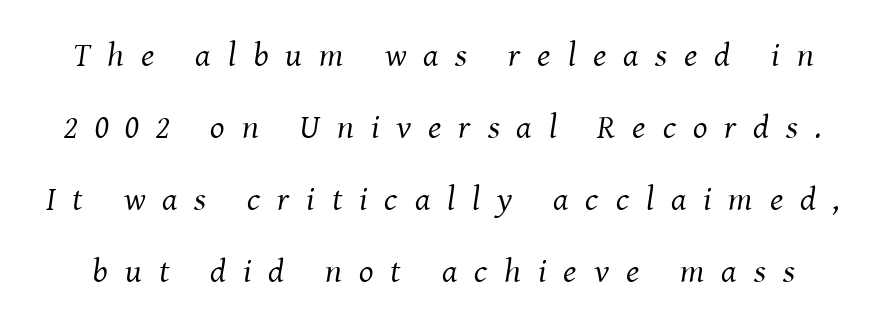
The image shows 34 px regular-weight serif type, italic (leaning right); set loose line spacing (2.12x), unusually wide letter spacing (+0.5 em), not underlined; medium stroke contrast and a medium x-height.
